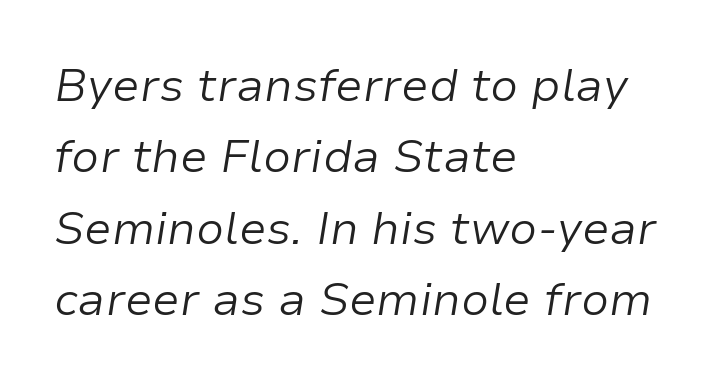
You could call the tracking neutral — neither tight nor loose. Leftover space on each line is placed entirely after the last word. When letters slant like this, we call the style italic. Whoever set this chose a conventional vertical rhythm.
